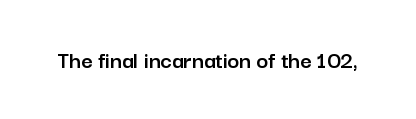
Q: Is the text italic (slanted)? A: No, it is upright.
Q: Is the text underlined? A: No.
Q: Is the spacing between letters normal or unusually wide? A: Normal.
